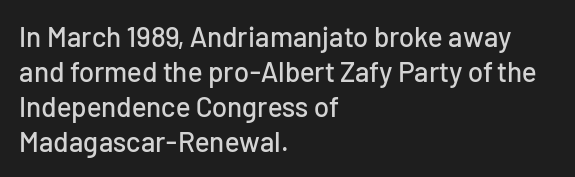
Note the varied advance widths — an 'i' is clearly narrower than an 'm'. Spacing between characters is what you'd get straight out of the box. Is this a sans? Yes — the strokes have no serifs. The line-height multiplier appears to be the usual default. You can tell it's not italic because the verticals are truly vertical.
